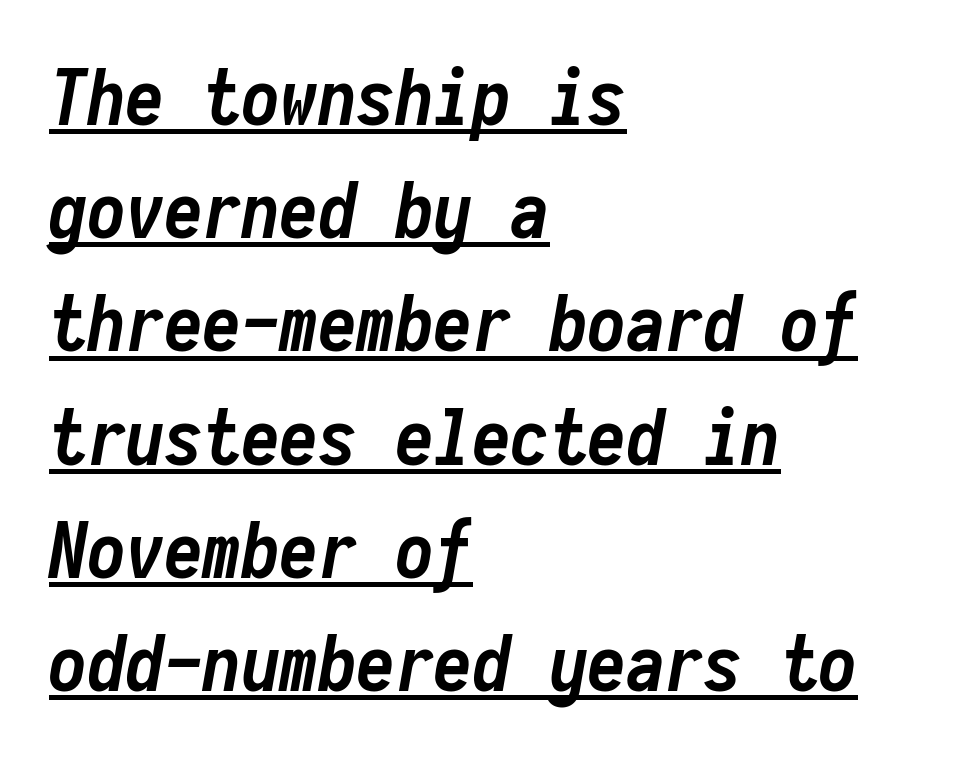
Q: Is the text bold? A: Yes.
Q: Is the text italic (slanted)? A: Yes, it leans right by about 10 degrees.
Q: Is the text underlined? A: Yes.
Q: How is the paragraph aligned? A: Left-aligned.
Q: Is the spacing between letters normal or unusually wide? A: Normal.
Q: Is the spacing between lines tight, normal or loose? A: Normal.
Q: Width (condensed, normal, or wide)? A: Condensed.
Q: Stroke contrast? A: Low.
Q: x-height? A: Medium.
Q: Monospaced? A: Yes.
